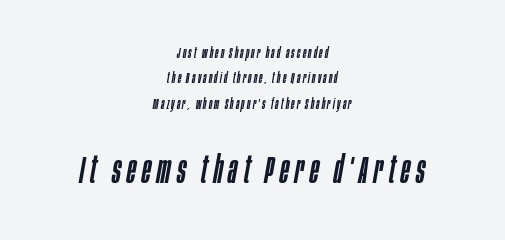
{"italic": "yes", "lean": "right", "slant_degrees": 10, "width": "condensed", "stroke_contrast": "low", "x_height": "large", "monospaced": "no", "underline": "no", "align": "center", "line_spacing_ratio": 1.81, "larger_block": "second", "size_ratio": 2.71, "glyph_px": 38}
